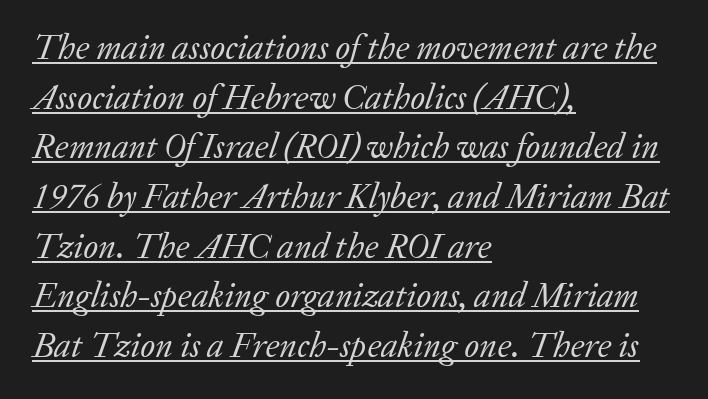
Heft: none added — not bold. Decoration check: the copy is underlined. Regular leading. Tracking value appears to be zero — textbook default spacing. This rendering employs a face with finishing strokes, i.e., a serif.
